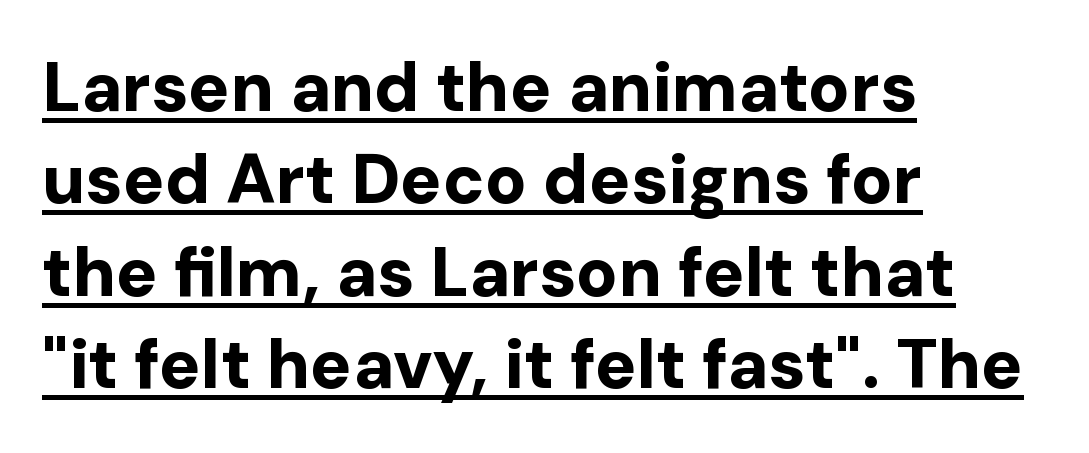
Ascenders rise straight up at ninety degrees. The font is running at its bold setting. A typesetter would label this face a sans. The typesetter has applied underlining to the passage shown. The compositor pushed each line to the left boundary.
